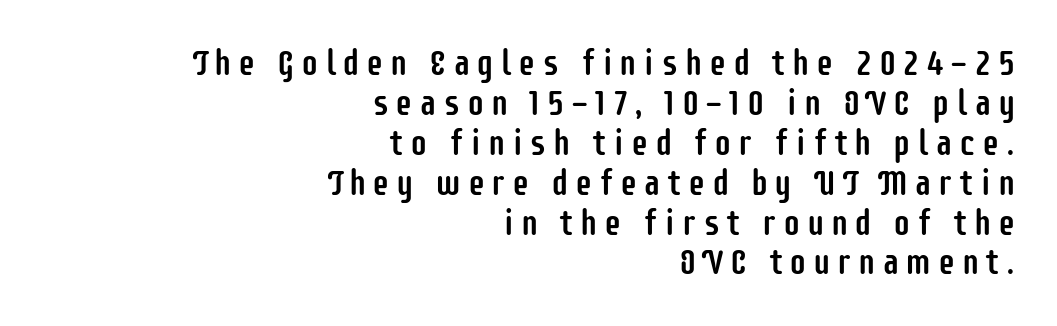
The image shows 35 px condensed sans-serif type, upright; set right-aligned, tight line spacing (1.14x), not underlined; low stroke contrast and a large x-height.
